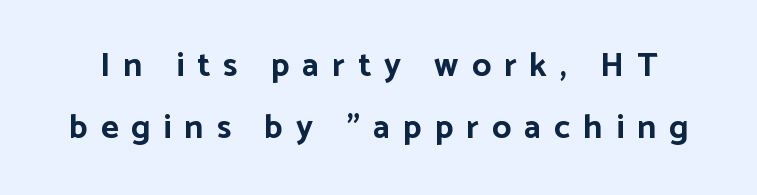
The image shows 34 px bold sans-serif type, upright; set line spacing 1.82x, unusually wide letter spacing (+0.38 em), not underlined; low stroke contrast and a medium x-height.
